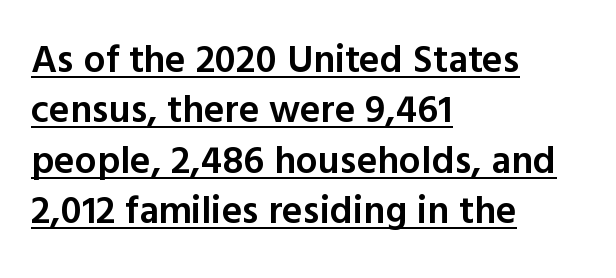
Q: Is the text bold? A: Semi-bold.
Q: Is the text italic (slanted)? A: No, it is upright.
Q: Is the typeface a serif or a sans-serif typeface? A: Sans-serif.
Q: Is the text underlined? A: Yes.
Q: How is the paragraph aligned? A: Left-aligned.
Q: Is the spacing between letters normal or unusually wide? A: Normal.
Q: Is the spacing between lines tight, normal or loose? A: Normal.
Q: Width (condensed, normal, or wide)? A: Normal.
Q: x-height? A: Medium.
Q: Monospaced? A: No.
